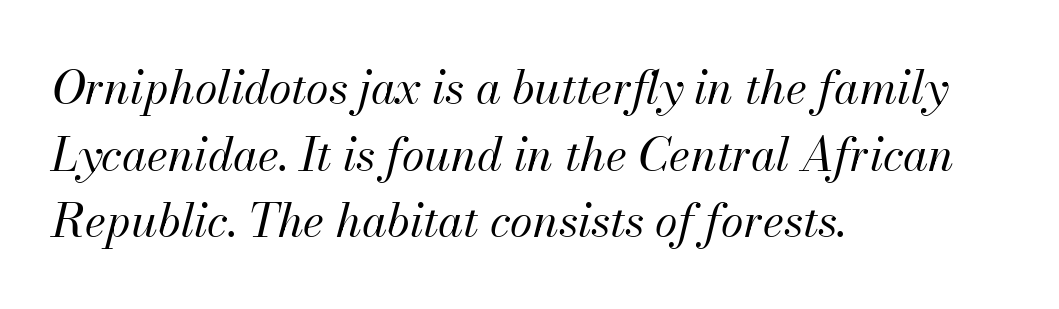
The image shows 46 px regular-weight type, italic (leaning right); set left-aligned, normal line spacing (1.45x), normal letter spacing, not underlined; medium stroke contrast and a small x-height.
